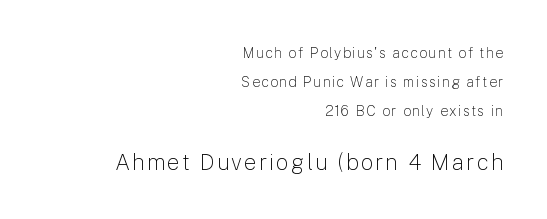
Each row of text sits above clean, open space. Short and long lines alike share a common ending point at right. Compare the two chunks: the lower has the greater cap height. Nothing heavy about these letters — not bold at all. Posture: straight, roman, zero tilt.
